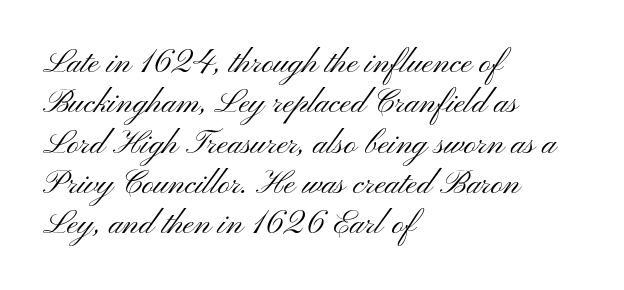
Nothing heavy about these letters — not bold at all. Do the characters align in a grid? No, the font is proportional. Standard letterfit; no display-style spreading of the glyphs. Typographically, this falls in the sans-serif category. If you drew a ruler down the left edge, every line would touch it.
